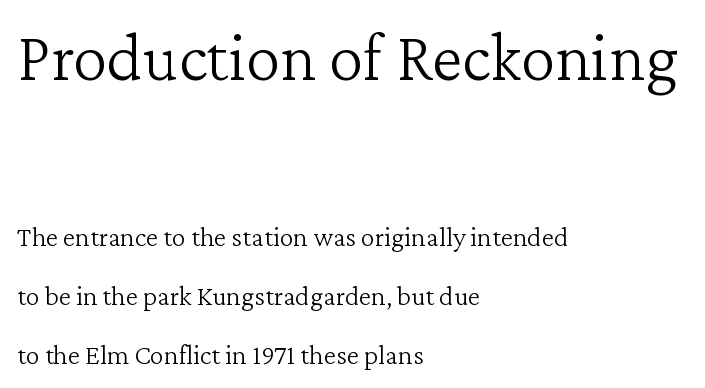
Characters remain perfectly vertical along every line. Classification — serif. You could not count columns in this text — the font is proportionally spaced. The block of text is sparse from top to bottom, with ample space between rows.
